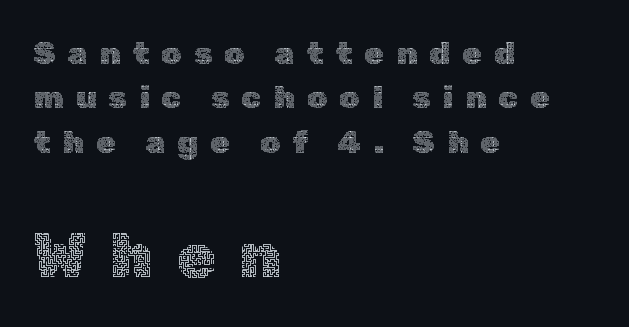
Q: Is the text bold? A: No.
Q: Is the text italic (slanted)? A: No, it is upright.
Q: Is the text underlined? A: No.
Q: How is the paragraph aligned? A: Left-aligned.
Q: Is the spacing between letters normal or unusually wide? A: Unusually wide.
Q: Is the spacing between lines tight, normal or loose? A: Normal.
Q: Which block of text is set in a larger size, the first (top) or the second (bottom)? A: The second (bottom) one.
Q: Width (condensed, normal, or wide)? A: Normal.
Q: x-height? A: Medium.
Q: Monospaced? A: No.
